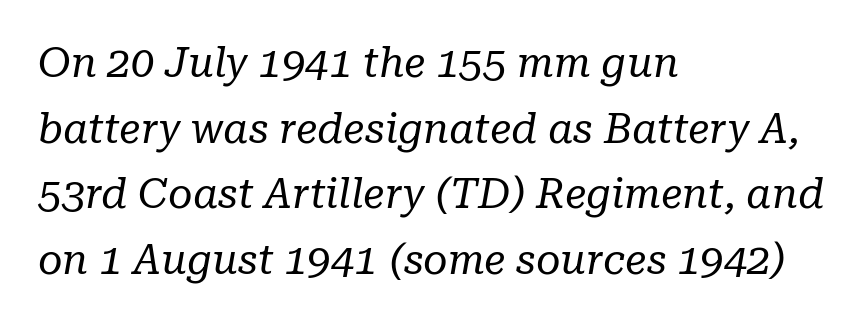
{"serif": "yes", "italic": "yes", "lean": "right", "slant_degrees": 10, "bold": "no", "weight": "regular", "width": "normal", "stroke_contrast": "low", "x_height": "medium", "monospaced": "no", "underline": "no", "align": "left", "line_spacing": "normal", "line_spacing_ratio": 1.56, "letter_spacing": "normal", "letter_spacing_em": 0.0, "glyph_px": 42}
